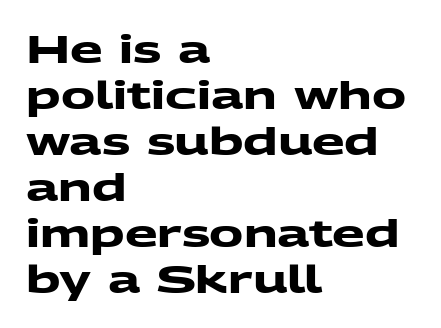
This sample uses plain, unmodified letter spacing. Thick stems and heavy bowls — unmistakably bold. These lines are set flush left with a ragged right edge. Honestly, there is no underline to notice here at all. The passage shown is typed in a proportional face where columns would drift. Type style note: lacks serifs.
